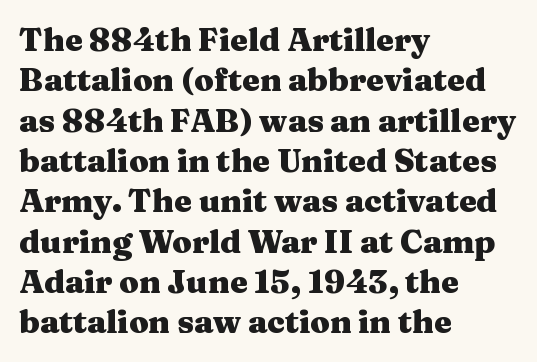
The image shows 32 px heavy, wide serif type, upright; set left-aligned, normal line spacing (1.26x), normal letter spacing, not underlined; medium stroke contrast and a medium x-height.
